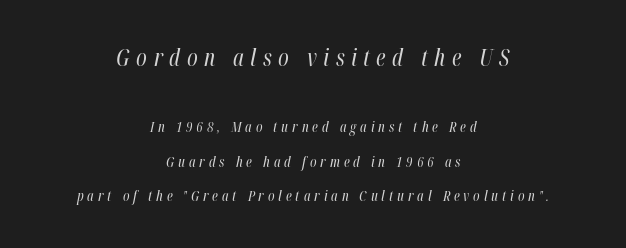
The passage shown begins with its larger block and ends with its smaller one. Any mark beneath the type? The region is blank. Stems here are at most as thick as an everyday book face. The glyphs look as if they've been sheared to an angle. Quick note: interline space is abundant. Here the glyphs are tracked loosely, breaking word shapes into spaced letters.
